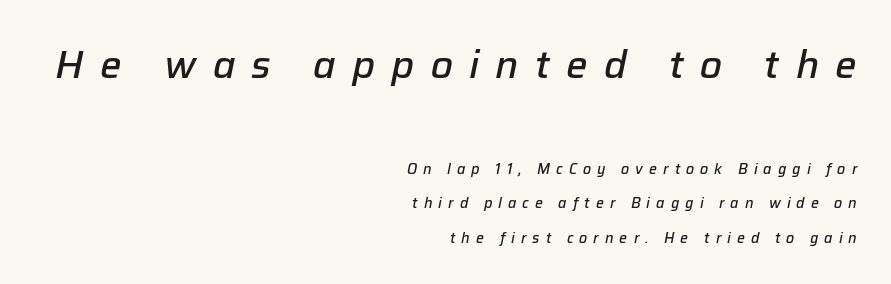
The lines are quadded right. The upper block of text is set noticeably larger than the block beneath it. Rule under the text: the space is simply empty. This sample uses expanded letter spacing, leaving extra air between glyphs.
